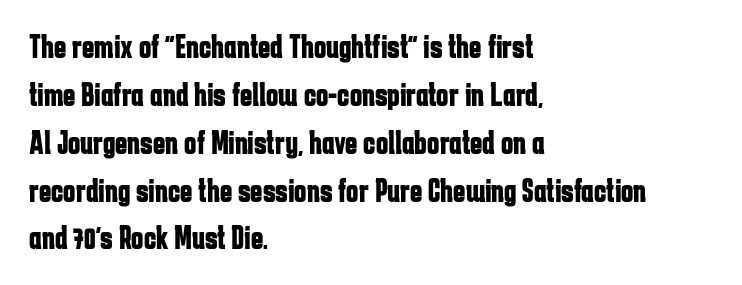
{"serif": "no", "italic": "no", "bold": "yes", "weight": "bold", "width": "condensed", "stroke_contrast": "low", "x_height": "medium", "monospaced": "no", "underline": "no", "align": "left", "line_spacing": "normal", "line_spacing_ratio": 1.45, "letter_spacing": "normal", "letter_spacing_em": 0.0, "glyph_px": 33}
